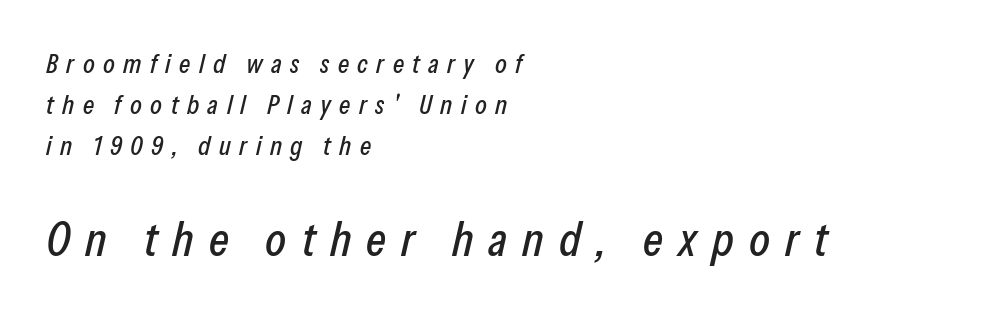
Regular leading. Line beginnings align vertically; line endings do not. The letters in the lower block stand taller than those in the block above. The font's italic variant was chosen for this text. Nobody drew a line under any word here.
